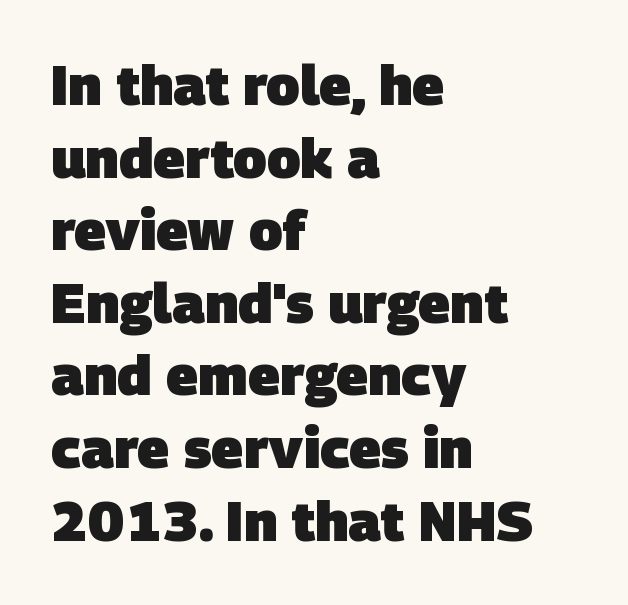
Q: Is the text bold? A: Yes.
Q: Is the typeface a serif or a sans-serif typeface? A: Sans-serif.
Q: Is the text underlined? A: No.
Q: How is the paragraph aligned? A: Left-aligned.
Q: Is the spacing between letters normal or unusually wide? A: Normal.
Q: Is the spacing between lines tight, normal or loose? A: Normal.
Q: Width (condensed, normal, or wide)? A: Normal.
Q: Stroke contrast? A: Low.
Q: x-height? A: Large.
Q: Monospaced? A: No.
